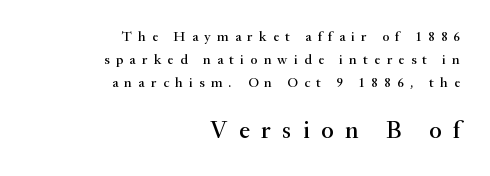
The type sits square on the baseline with zero lean. Vertical spacing — default. The rag falls on the left side of this text block. The strip under each line holds only bare page.
